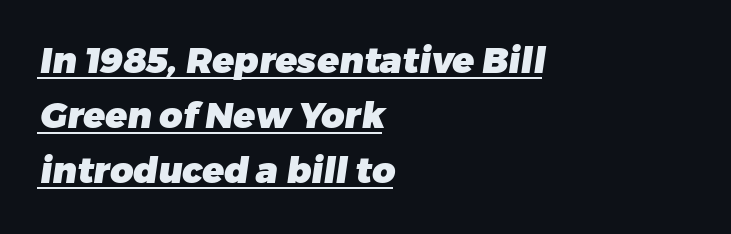
Inter-character spacing is left at the font's built-in metrics. Normally led — the rows are evenly, conventionally spaced. Each letter's strokes conclude bluntly, with no projecting serifs. Typographic density is high because the face is bold. The rendered words wear a rule along their underside.
